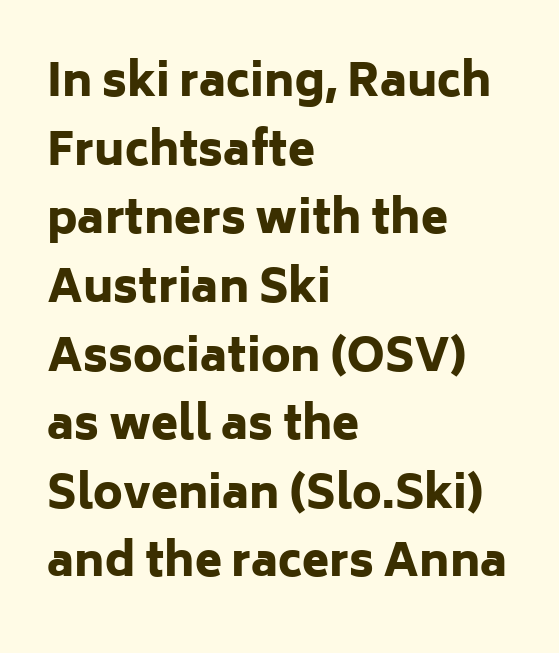
The image shows 44 px heavy sans-serif type, upright; set left-aligned, normal line spacing (1.56x), normal letter spacing, not underlined; low stroke contrast and a medium x-height.
